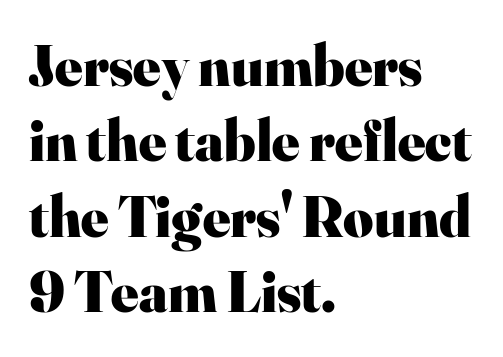
Is this a fixed-width face? No — the glyphs have proportional, varying widths. Set as a true bold cut, around the 700 mark. Tracking here is standard; glyphs follow each other at the usual distance. Whoever set this chose a conventional vertical rhythm. The face used here is seriffed, in the tradition of book romans. The area under the type is left untouched.
